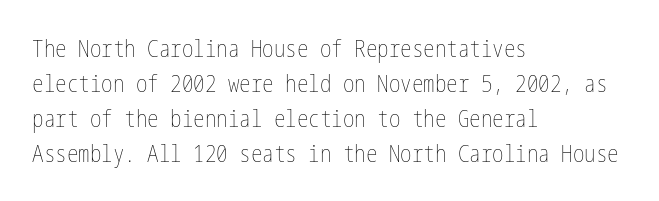
{"italic": "no", "bold": "no", "underline": "no", "align": "left", "line_spacing": "normal", "line_spacing_ratio": 1.52, "letter_spacing": "normal", "letter_spacing_em": 0.0, "glyph_px": 23}
